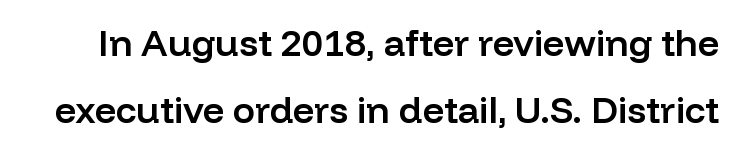
{"serif": "no", "italic": "no", "bold": "semi", "weight": "semibold", "width": "normal", "stroke_contrast": "low", "x_height": "medium", "monospaced": "no", "underline": "no", "line_spacing_ratio": 1.81, "letter_spacing": "normal", "letter_spacing_em": 0.0, "glyph_px": 37}
